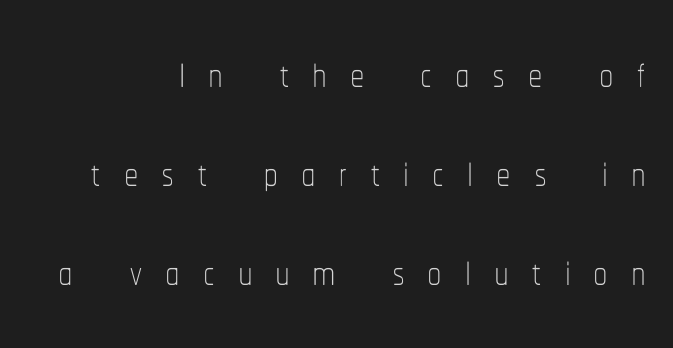
The image shows 58 px thin, condensed type, upright; set right-aligned, line spacing 1.71x, unusually wide letter spacing (+0.39 em), not underlined; low stroke contrast and a medium x-height.
